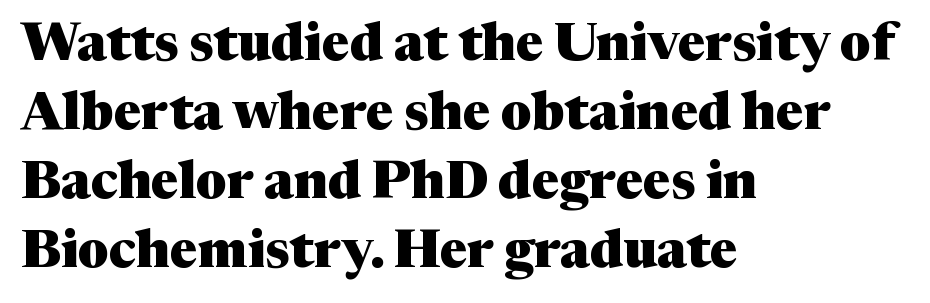
Compared with an ordinary text face, these strokes are far heavier — a full bold. The baseline area is clear. Interline gaps are of average width in this sample. These lines keep a tight, regular rhythm from letter to letter. The typesetter chose a ragged-right arrangement here. Stroke terminals: seriffed.
